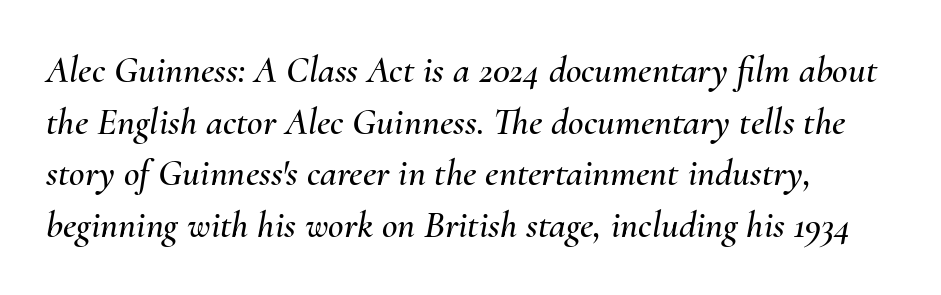
{"italic": "yes", "lean": "right", "slant_degrees": 10, "width": "normal", "stroke_contrast": "medium", "x_height": "small", "monospaced": "no", "underline": "no", "line_spacing": "normal", "line_spacing_ratio": 1.36, "letter_spacing": "normal", "letter_spacing_em": 0.0, "glyph_px": 38}
